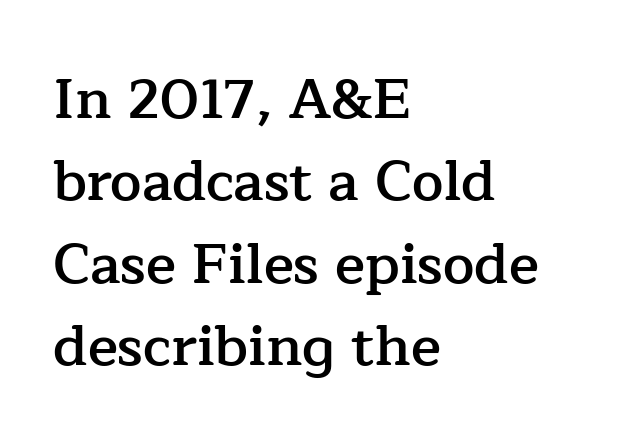
The image shows 56 px semibold serif type, upright; set left-aligned, normal line spacing (1.47x), normal letter spacing, not underlined; low stroke contrast and a medium x-height.
